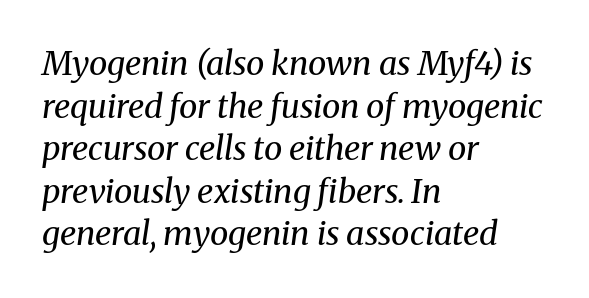
{"serif": "yes", "italic": "yes", "lean": "right", "slant_degrees": 8, "bold": "no", "weight": "regular", "width": "normal", "stroke_contrast": "medium", "x_height": "medium", "monospaced": "no", "underline": "no", "align": "left", "line_spacing": "normal", "line_spacing_ratio": 1.29, "letter_spacing": "normal", "letter_spacing_em": 0.0, "glyph_px": 33}
